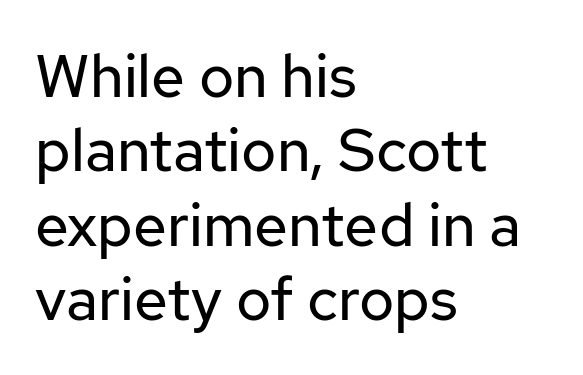
The image shows 60 px regular-weight sans-serif type, upright; set left-aligned, line spacing 1.24x, normal letter spacing, not underlined; low stroke contrast and a medium x-height.
